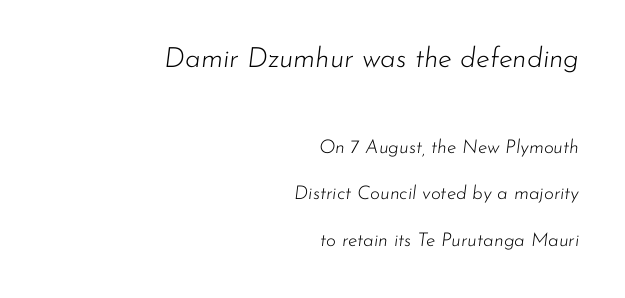
There's an unmistakable incline to the writing here. No heavy texture on the line: the type isn't bold. A student would call this right alignment; a typographer would say flush right, rag left. Proportional: the letters do not fall into vertical columns. Note: larger setting up top, smaller setting below. The face used here is rendered with its standard letterfit.
